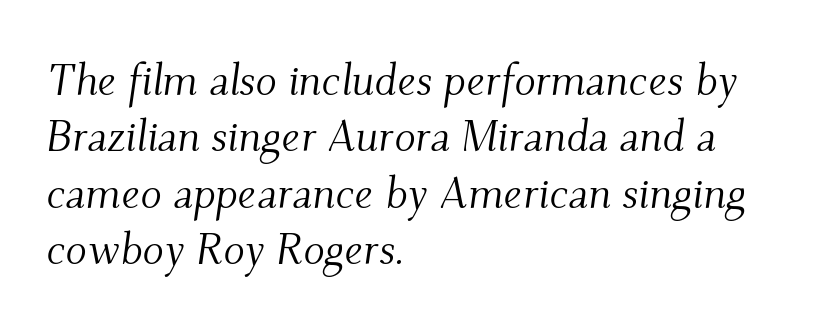
Q: Is the text bold? A: No.
Q: Is the text italic (slanted)? A: Yes, it leans right by about 9 degrees.
Q: Is the typeface a serif or a sans-serif typeface? A: Serif.
Q: Is the text underlined? A: No.
Q: How is the paragraph aligned? A: Left-aligned.
Q: Is the spacing between letters normal or unusually wide? A: Normal.
Q: Is the spacing between lines tight, normal or loose? A: Normal.
Q: Width (condensed, normal, or wide)? A: Normal.
Q: Stroke contrast? A: Medium.
Q: x-height? A: Small.
Q: Monospaced? A: No.
